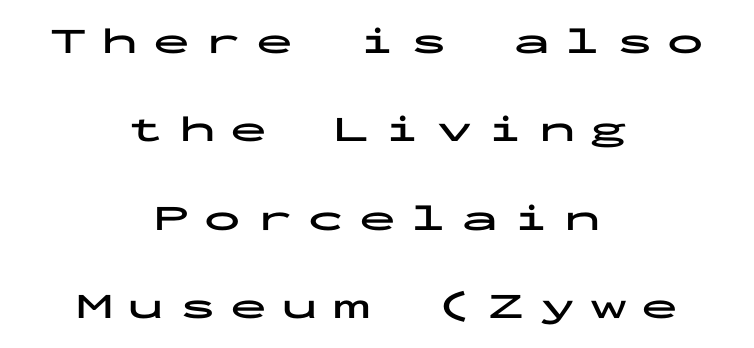
The image shows 37 px bold, wide sans-serif type, upright, monospaced; set centered, loose line spacing (2.39x), unusually wide letter spacing (+0.39 em), not underlined; low stroke contrast and a medium x-height.
